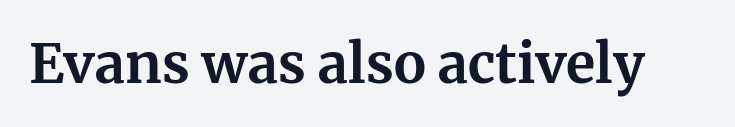
The image shows 54 px bold serif type, upright; set normal letter spacing, not underlined; medium stroke contrast and a medium x-height.
